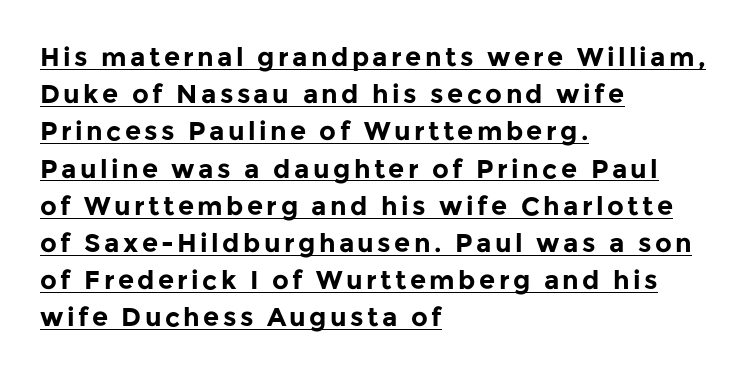
{"italic": "no", "bold": "yes", "underline": "yes", "align": "left", "line_spacing": "normal", "line_spacing_ratio": 1.43, "glyph_px": 26}
